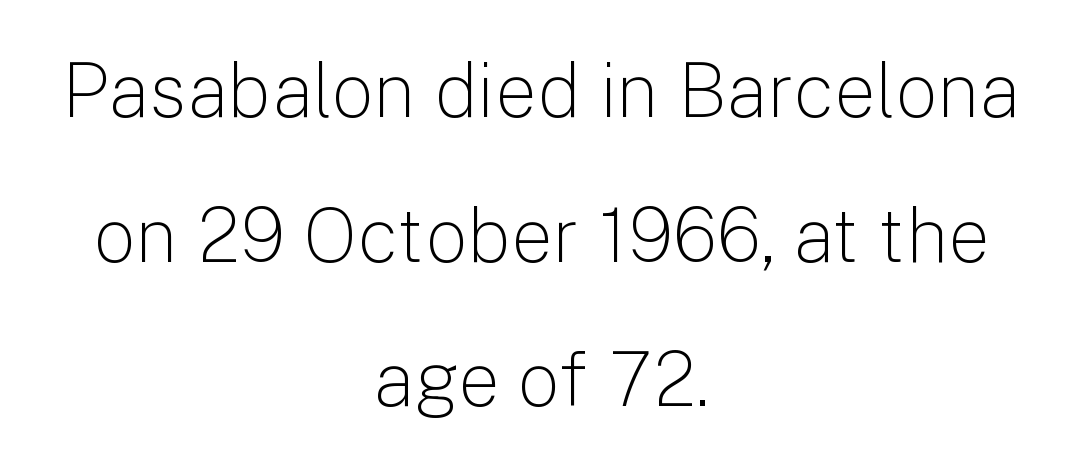
The image shows 75 px light sans-serif type, upright; set centered, loose line spacing (1.93x), normal letter spacing, not underlined; low stroke contrast and a medium x-height.
